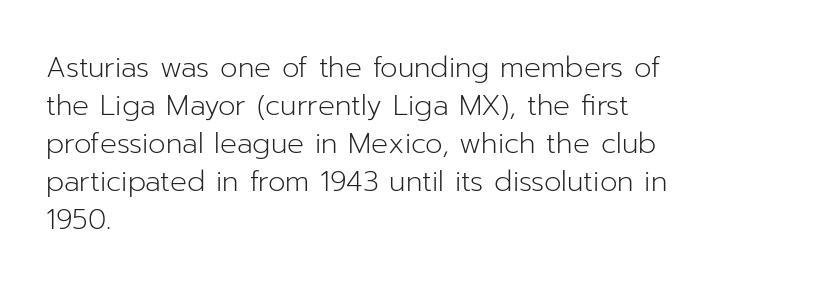
The image shows 28 px light sans-serif type, upright; set left-aligned, normal line spacing (1.36x), normal letter spacing, not underlined; low stroke contrast and a medium x-height.
